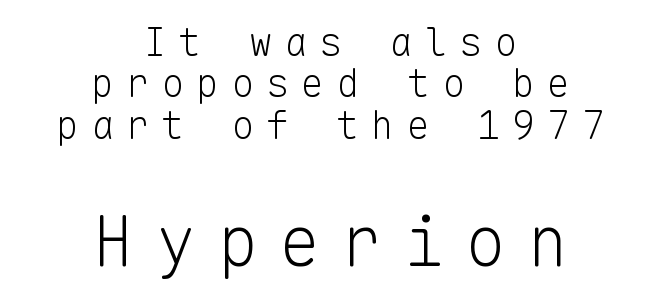
Q: Is the text bold? A: No.
Q: Is the text italic (slanted)? A: No, it is upright.
Q: Is the typeface a serif or a sans-serif typeface? A: Sans-serif.
Q: Is the text underlined? A: No.
Q: How is the paragraph aligned? A: Centered.
Q: Is the spacing between letters normal or unusually wide? A: Unusually wide.
Q: Is the spacing between lines tight, normal or loose? A: Tight.
Q: Which block of text is set in a larger size, the first (top) or the second (bottom)? A: The second (bottom) one.
Q: Width (condensed, normal, or wide)? A: Normal.
Q: Stroke contrast? A: Low.
Q: x-height? A: Medium.
Q: Monospaced? A: Yes.
